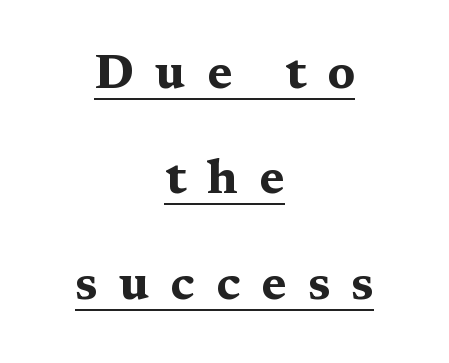
One-word summary of the alignment: center. Each letter keeps its own natural width here, so spacing adapts to shape. The letters stand straight up with perfectly vertical stems. Is the type bold? Yes — the strokes are clearly thick and heavy.
